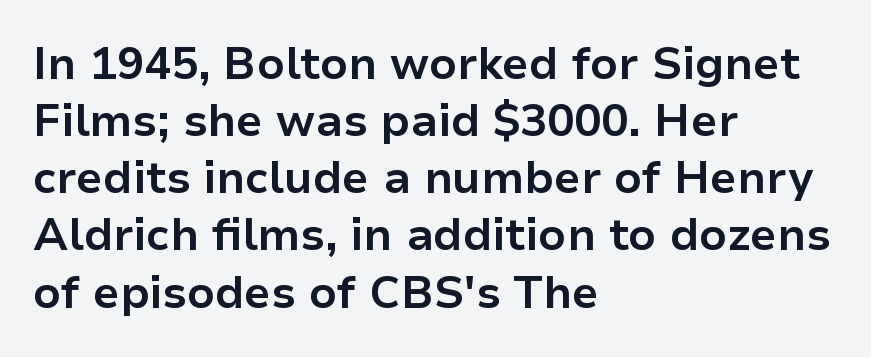
Q: Is the text bold? A: Yes.
Q: Is the text italic (slanted)? A: No, it is upright.
Q: Is the typeface a serif or a sans-serif typeface? A: Sans-serif.
Q: Is the text underlined? A: No.
Q: How is the paragraph aligned? A: Left-aligned.
Q: Is the spacing between letters normal or unusually wide? A: Normal.
Q: Is the spacing between lines tight, normal or loose? A: Normal.
Q: Width (condensed, normal, or wide)? A: Normal.
Q: Stroke contrast? A: Low.
Q: x-height? A: Medium.
Q: Monospaced? A: No.
